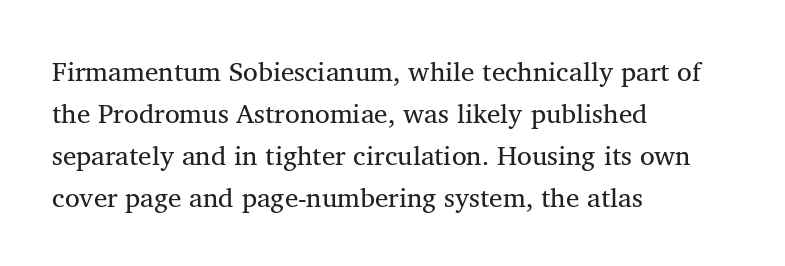
Regular leading. These lines are set flush left with a ragged right edge. The line texture is even and compact thanks to regular tracking. The area under the type is left untouched.
